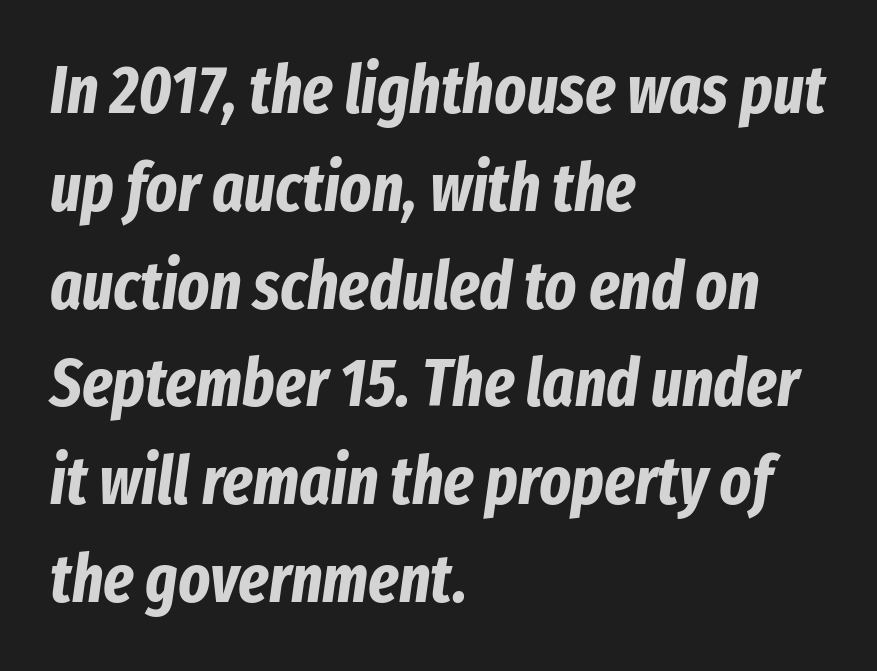
Q: Is the text bold? A: Yes.
Q: Is the text italic (slanted)? A: Yes, it leans right by about 8 degrees.
Q: Is the text underlined? A: No.
Q: How is the paragraph aligned? A: Left-aligned.
Q: Is the spacing between letters normal or unusually wide? A: Normal.
Q: Is the spacing between lines tight, normal or loose? A: Normal.
Q: Width (condensed, normal, or wide)? A: Condensed.
Q: Stroke contrast? A: Low.
Q: x-height? A: Medium.
Q: Monospaced? A: No.
